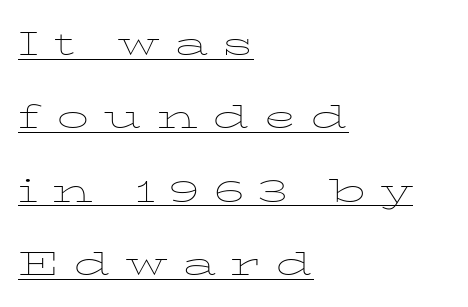
{"serif": "yes", "italic": "no", "bold": "no", "weight": "thin", "width": "wide", "stroke_contrast": "low", "x_height": "medium", "monospaced": "no", "underline": "yes", "align": "left", "line_spacing": "loose", "line_spacing_ratio": 2.29, "letter_spacing": "wide", "letter_spacing_em": 0.45, "glyph_px": 32}
